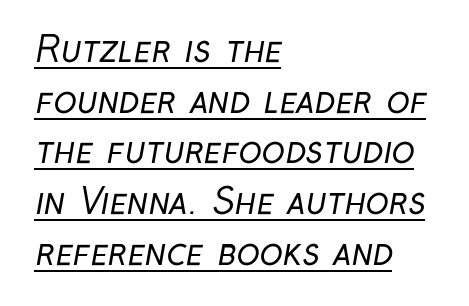
The image shows 35 px regular-weight, condensed sans-serif type; set left-aligned, normal line spacing (1.45x), normal letter spacing, underlined; low stroke contrast and a medium x-height.
